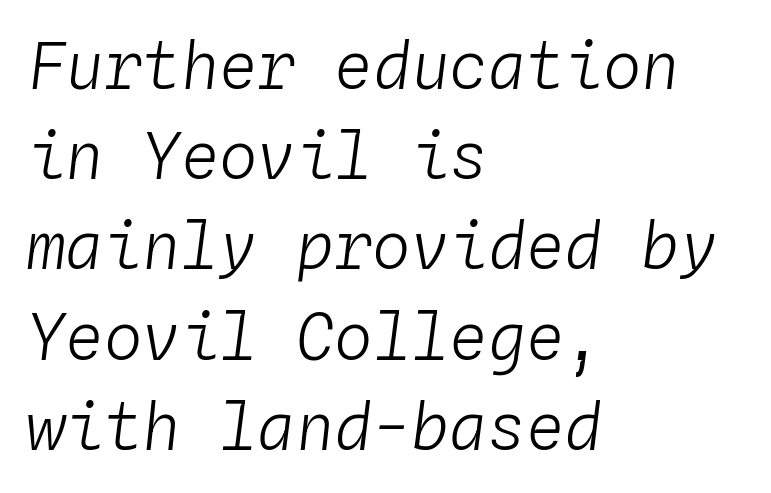
The image shows 64 px light type, italic (leaning right), monospaced; set left-aligned, normal line spacing (1.41x), normal letter spacing, not underlined; low stroke contrast and a medium x-height.
